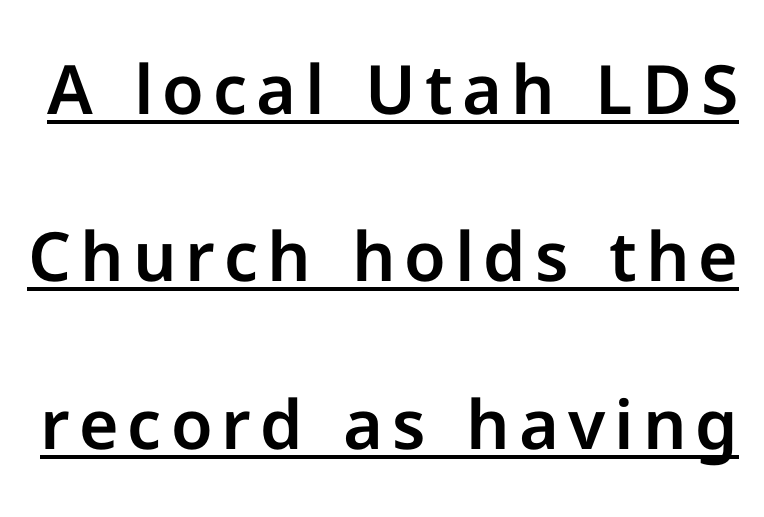
{"serif": "no", "italic": "no", "width": "normal", "stroke_contrast": "low", "x_height": "medium", "monospaced": "no", "underline": "yes", "line_spacing": "loose", "line_spacing_ratio": 2.46, "glyph_px": 68}
